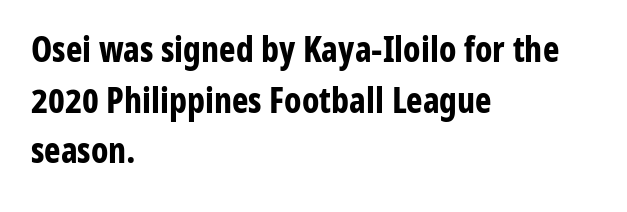
Q: Is the text bold? A: Yes.
Q: Is the text italic (slanted)? A: No, it is upright.
Q: Is the typeface a serif or a sans-serif typeface? A: Sans-serif.
Q: Is the text underlined? A: No.
Q: How is the paragraph aligned? A: Left-aligned.
Q: Is the spacing between letters normal or unusually wide? A: Normal.
Q: Is the spacing between lines tight, normal or loose? A: Normal.
Q: Width (condensed, normal, or wide)? A: Condensed.
Q: Stroke contrast? A: Low.
Q: x-height? A: Medium.
Q: Monospaced? A: No.
